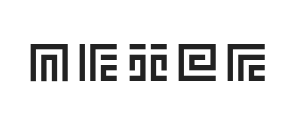
{"italic": "no", "width": "normal", "x_height": "large", "underline": "no", "glyph_px": 53}
